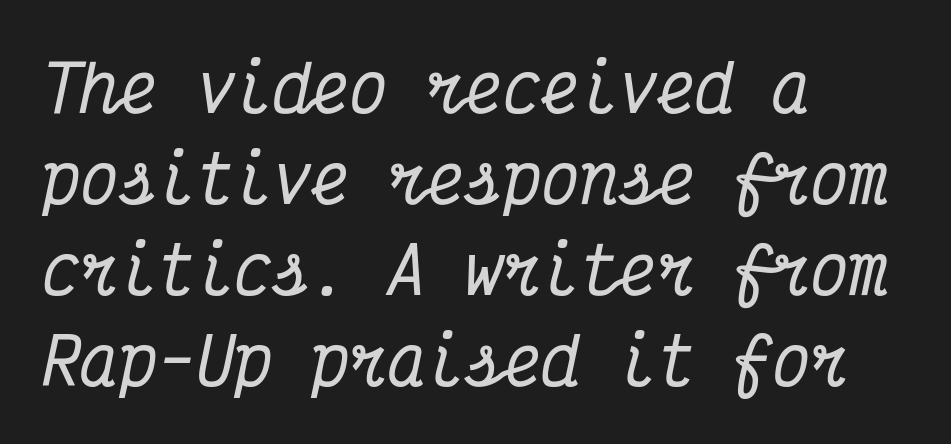
Q: Is the text italic (slanted)? A: Yes, it leans right by about 12 degrees.
Q: Is the typeface a serif or a sans-serif typeface? A: Serif.
Q: Is the text underlined? A: No.
Q: How is the paragraph aligned? A: Left-aligned.
Q: Is the spacing between letters normal or unusually wide? A: Normal.
Q: Is the spacing between lines tight, normal or loose? A: Normal.
Q: Width (condensed, normal, or wide)? A: Condensed.
Q: Stroke contrast? A: Medium.
Q: x-height? A: Medium.
Q: Monospaced? A: Yes.
